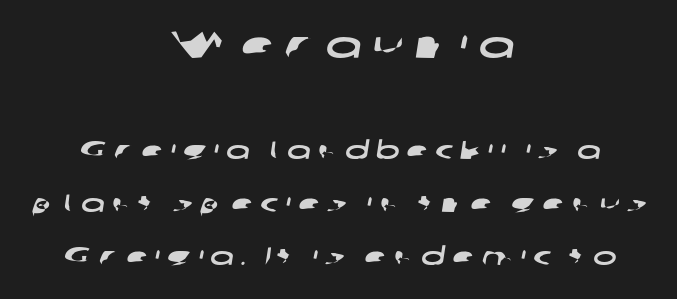
The image shows 38 px wide sans-serif type; set centered, loose line spacing (2.12x), unusually wide letter spacing (+0.29 em), not underlined; the first (top) block is 1.52x larger; low stroke contrast and a medium x-height.
